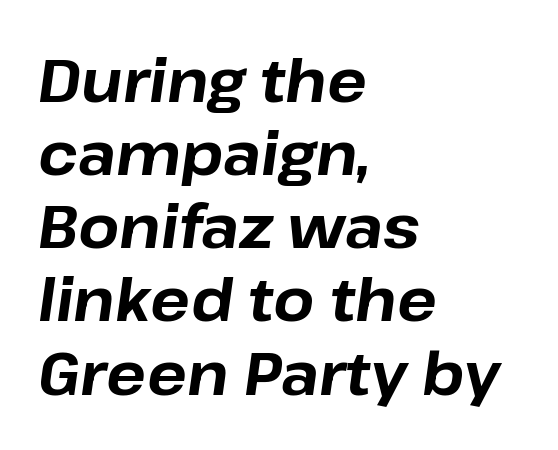
{"italic": "yes", "lean": "right", "slant_degrees": 8, "bold": "yes", "weight": "bold", "width": "normal", "stroke_contrast": "low", "x_height": "medium", "monospaced": "no", "underline": "no", "align": "left", "line_spacing_ratio": 1.24, "letter_spacing": "normal", "letter_spacing_em": 0.0, "glyph_px": 59}
